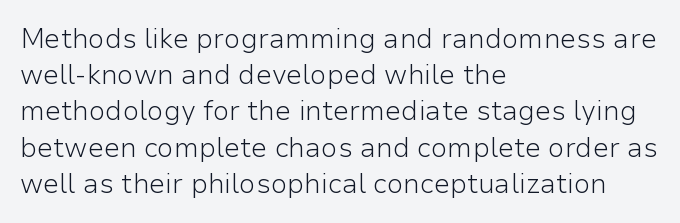
The image shows 27 px text type, upright; set left-aligned, normal line spacing (1.34x), normal letter spacing, not underlined.
